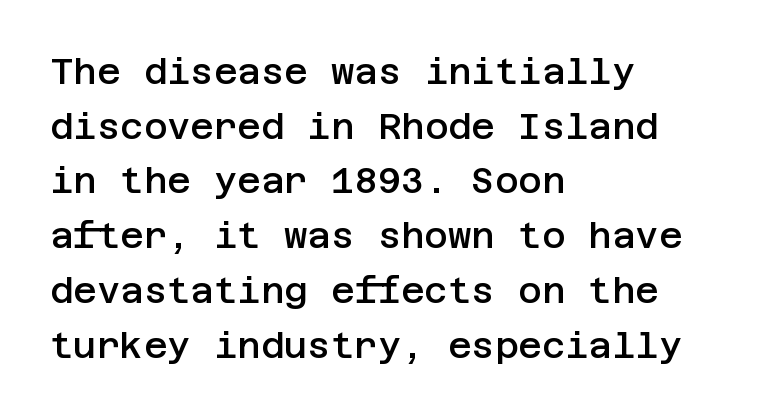
The image shows 36 px semibold sans-serif type, upright; set left-aligned, normal line spacing (1.52x), normal letter spacing, not underlined; low stroke contrast and a large x-height.
